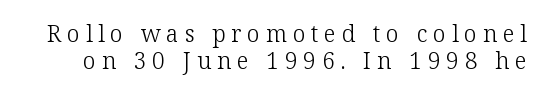
The image shows 23 px text type, upright; set line spacing 1.17x, unusually wide letter spacing (+0.25 em), not underlined.
